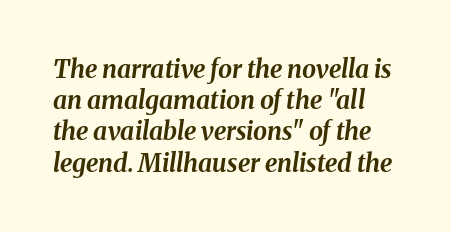
{"italic": "yes", "lean": "right", "slant_degrees": 8, "bold": "yes", "underline": "no", "line_spacing": "normal", "line_spacing_ratio": 1.25, "letter_spacing": "normal", "letter_spacing_em": 0.0, "glyph_px": 25}
